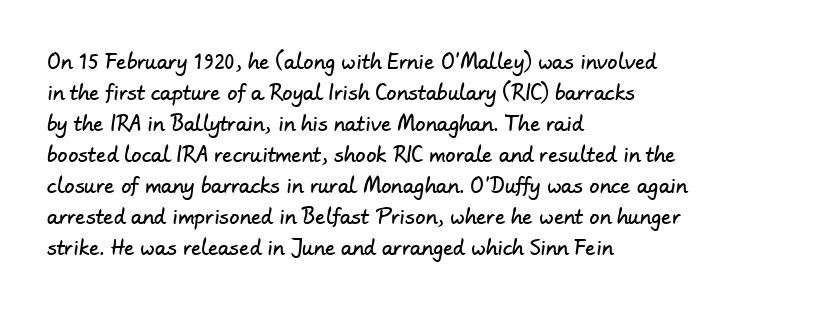
The gap between lines stays unmarked. How are the letters spaced? Ordinarily, with no added tracking. A typesetter would call this leading conventional body-copy spacing. Every row of glyphs begins at an identical x-position on the left.
